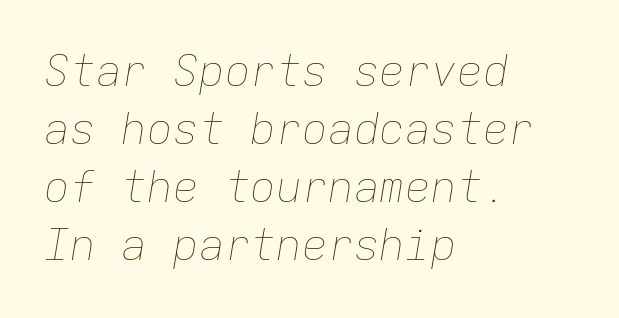
{"italic": "yes", "lean": "right", "slant_degrees": 9, "bold": "no", "weight": "thin", "width": "normal", "stroke_contrast": "low", "x_height": "medium", "monospaced": "yes", "underline": "no", "align": "left", "line_spacing": "normal", "line_spacing_ratio": 1.35, "letter_spacing": "normal", "letter_spacing_em": 0.0, "glyph_px": 43}
